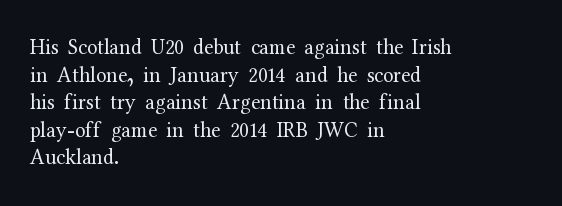
Q: Is the text bold? A: No.
Q: Is the text italic (slanted)? A: No, it is upright.
Q: Is the text underlined? A: No.
Q: How is the paragraph aligned? A: Left-aligned.
Q: Is the spacing between letters normal or unusually wide? A: Normal.
Q: Is the spacing between lines tight, normal or loose? A: Normal.
